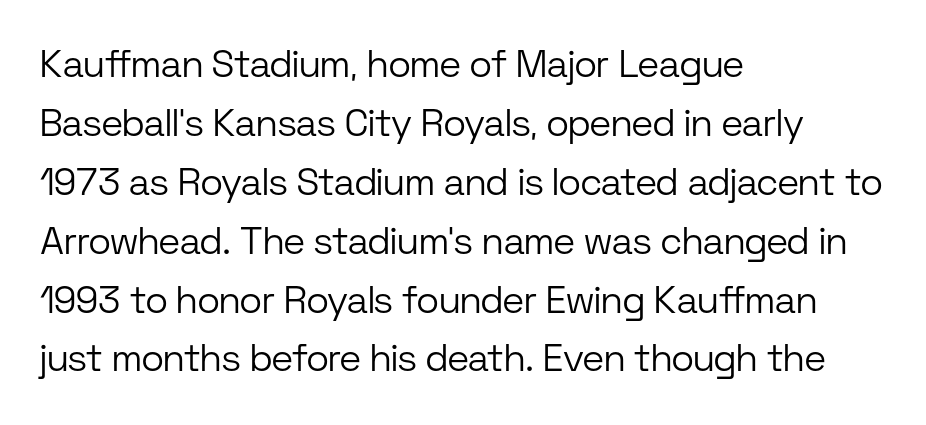
Q: Is the text bold? A: No.
Q: Is the text italic (slanted)? A: No, it is upright.
Q: Is the typeface a serif or a sans-serif typeface? A: Sans-serif.
Q: Is the text underlined? A: No.
Q: How is the paragraph aligned? A: Left-aligned.
Q: Is the spacing between letters normal or unusually wide? A: Normal.
Q: Is the spacing between lines tight, normal or loose? A: Normal.
Q: Width (condensed, normal, or wide)? A: Normal.
Q: Stroke contrast? A: Low.
Q: x-height? A: Medium.
Q: Monospaced? A: No.
